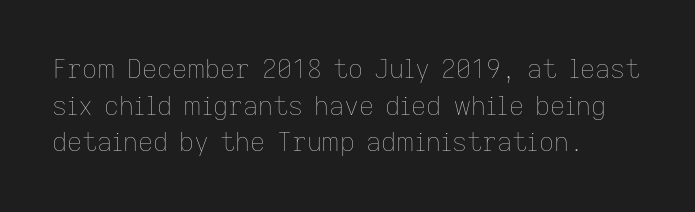
Q: Is the text bold? A: No.
Q: Is the text italic (slanted)? A: No, it is upright.
Q: Is the text underlined? A: No.
Q: How is the paragraph aligned? A: Left-aligned.
Q: Is the spacing between letters normal or unusually wide? A: Normal.
Q: Is the spacing between lines tight, normal or loose? A: Normal.
